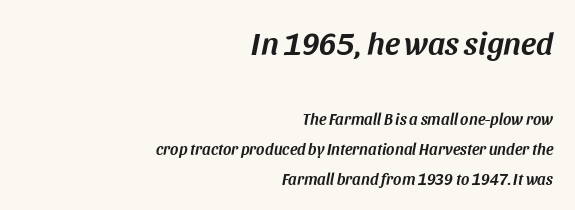
{"italic": "yes", "lean": "right", "slant_degrees": 11, "width": "normal", "stroke_contrast": "medium", "x_height": "large", "monospaced": "no", "underline": "no", "align": "right", "line_spacing_ratio": 1.88, "letter_spacing": "normal", "letter_spacing_em": 0.0, "larger_block": "first", "size_ratio": 2.0, "glyph_px": 32}
